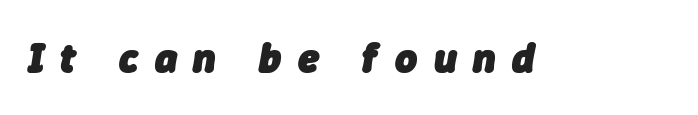
The image shows 42 px heavy type, italic (leaning right); set unusually wide letter spacing (+0.39 em), not underlined; low stroke contrast and a medium x-height.
